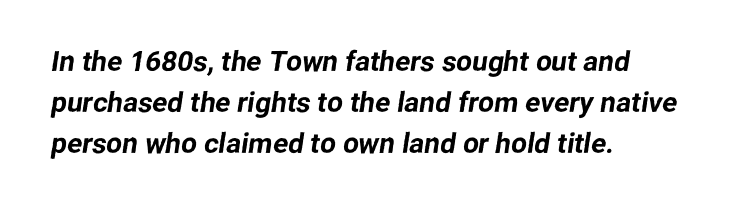
Q: Is the typeface a serif or a sans-serif typeface? A: Sans-serif.
Q: Is the text underlined? A: No.
Q: How is the paragraph aligned? A: Left-aligned.
Q: Is the spacing between letters normal or unusually wide? A: Normal.
Q: Is the spacing between lines tight, normal or loose? A: Normal.
Q: Width (condensed, normal, or wide)? A: Normal.
Q: Stroke contrast? A: Low.
Q: x-height? A: Medium.
Q: Monospaced? A: No.
